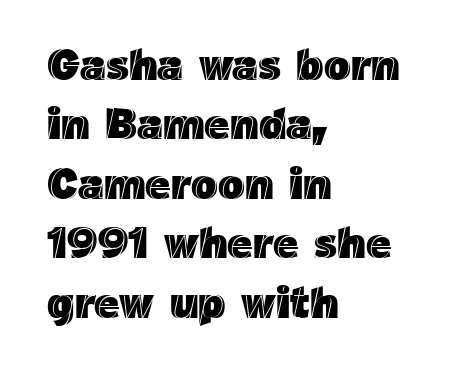
Nobody touched the tracking dial on this one. Nope, not italic — everything's standing straight. Quick note: underline off. Spacing verdict: proportional, widths tailored to each character. The rendering uses a moderate line-height, typical for paragraphs.
